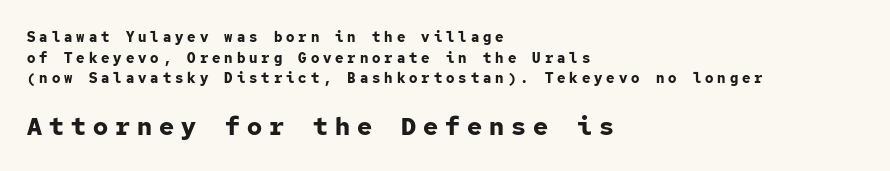
The image shows 25 px bold type, upright; set left-aligned, normal line spacing (1.48x), unusually wide letter spacing (+0.28 em), not underlined; the second (bottom) block is 1.79x larger.
